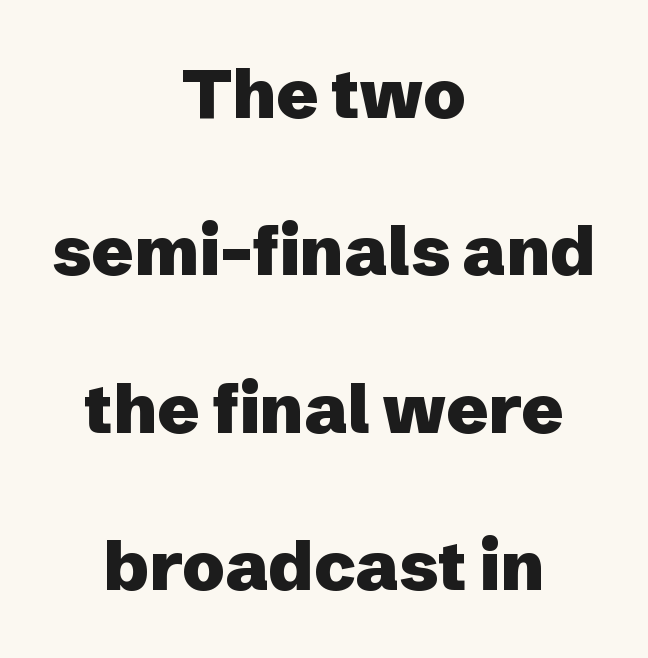
Examine the stroke ends and you'll find no serifs. Italic: no, the glyphs are upright roman. The letters advance in unequal steps, a hallmark of proportional type. These words are printed bold, with thick strokes throughout. There is no visible air inserted between adjacent glyphs. Clear beneath every line of the passage.
